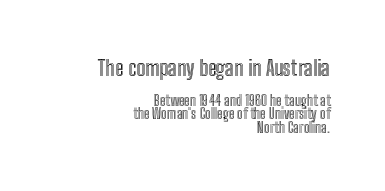
The image shows 21 px text type, upright; set right-aligned, tight line spacing (0.96x), normal letter spacing, not underlined; the first (top) block is 1.5x larger.
